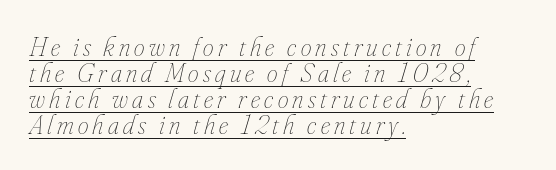
{"italic": "yes", "lean": "right", "slant_degrees": 16, "bold": "no", "underline": "yes", "align": "left", "line_spacing": "tight", "line_spacing_ratio": 0.96, "glyph_px": 27}
